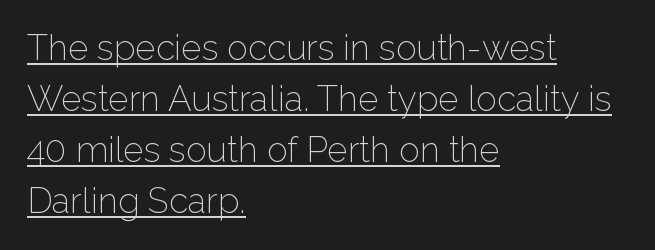
The image shows 35 px light sans-serif type, upright; set left-aligned, normal line spacing (1.46x), normal letter spacing, underlined; low stroke contrast and a medium x-height.
